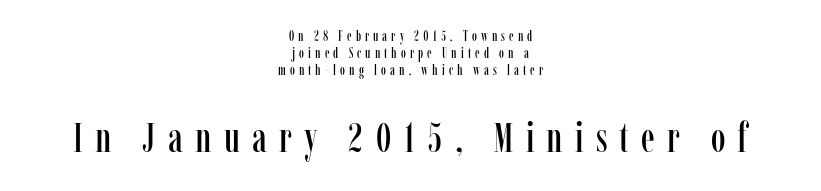
Q: Is the text italic (slanted)? A: No, it is upright.
Q: Is the typeface a serif or a sans-serif typeface? A: Serif.
Q: Is the text underlined? A: No.
Q: How is the paragraph aligned? A: Centered.
Q: Is the spacing between letters normal or unusually wide? A: Unusually wide.
Q: Which block of text is set in a larger size, the first (top) or the second (bottom)? A: The second (bottom) one.
Q: Width (condensed, normal, or wide)? A: Condensed.
Q: Stroke contrast? A: Low.
Q: x-height? A: Medium.
Q: Monospaced? A: No.
